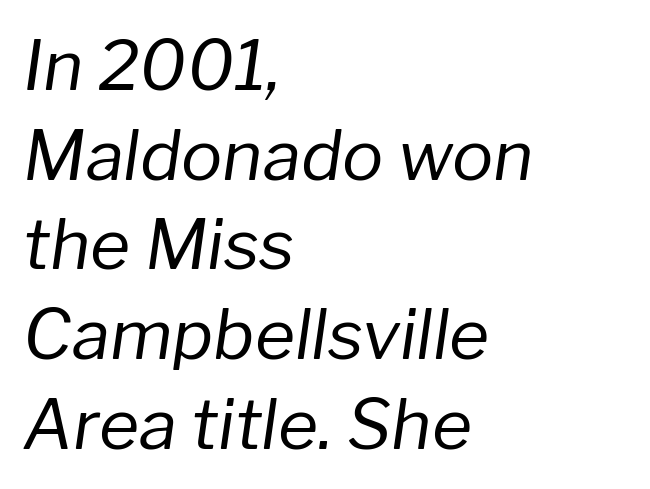
The image shows 69 px regular-weight type, italic (leaning right); set left-aligned, normal line spacing (1.3x), normal letter spacing, not underlined; low stroke contrast and a medium x-height.
